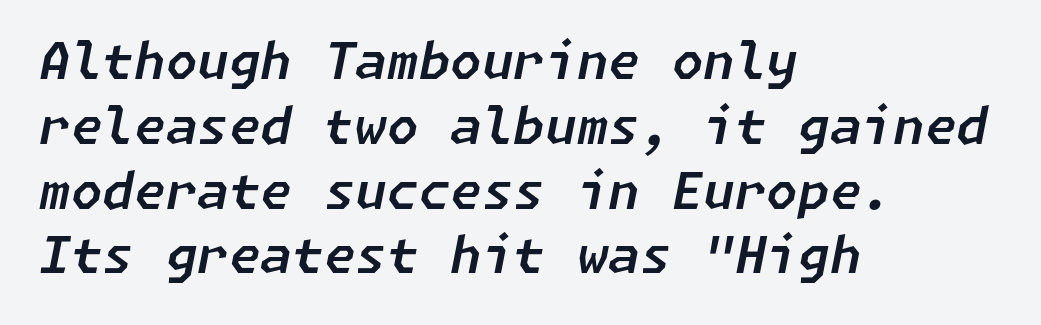
{"italic": "yes", "lean": "right", "slant_degrees": 11, "width": "normal", "stroke_contrast": "low", "x_height": "medium", "underline": "no", "align": "left", "line_spacing": "normal", "line_spacing_ratio": 1.27, "letter_spacing": "normal", "letter_spacing_em": 0.0, "glyph_px": 51}
